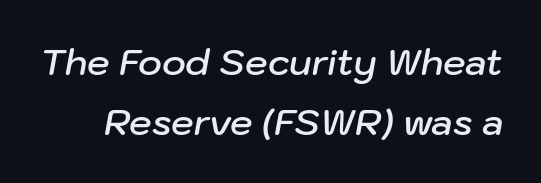
The image shows 36 px semibold type, italic (leaning right); set normal line spacing (1.66x), normal letter spacing, not underlined; low stroke contrast and a medium x-height.
